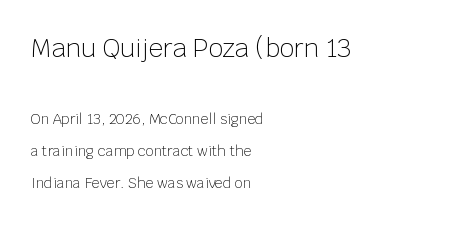
The image shows 25 px text type, upright; set left-aligned, loose line spacing (2.31x), normal letter spacing, not underlined; the first (top) block is 1.79x larger.
